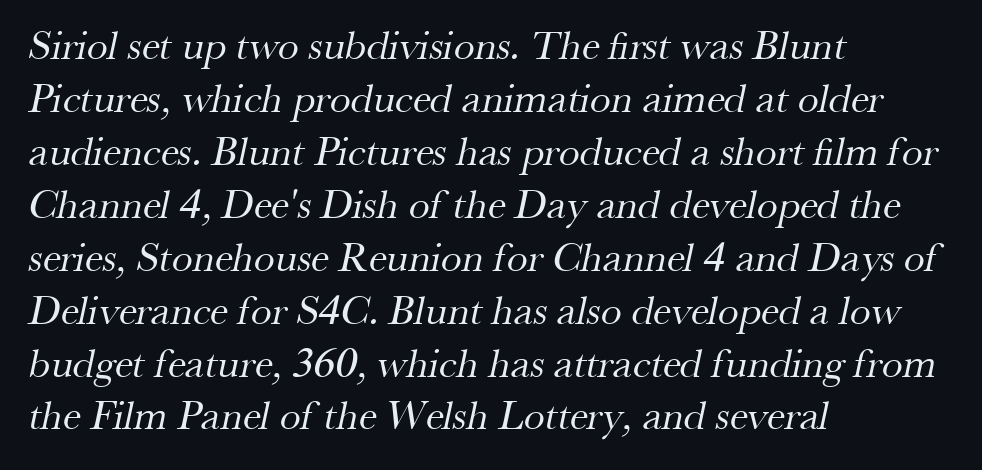
{"serif": "yes", "bold": "no", "weight": "regular", "width": "normal", "stroke_contrast": "medium", "x_height": "small", "monospaced": "no", "underline": "no", "align": "left", "line_spacing": "normal", "line_spacing_ratio": 1.26, "letter_spacing": "normal", "letter_spacing_em": 0.0, "glyph_px": 42}
